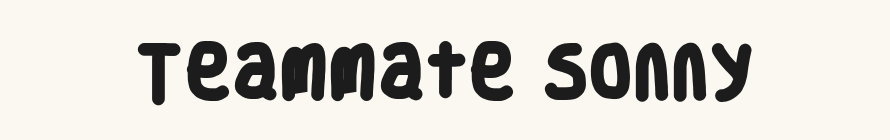
Clear beneath every line of the passage. This sample uses a sans-serif face. Here the designer chose a conventional face with non-uniform glyph widths. No extra tracking has been applied to these lines.
